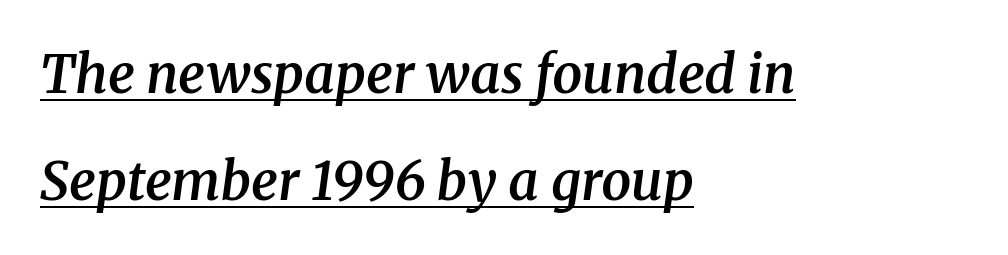
Q: Is the text bold? A: Semi-bold.
Q: Is the text italic (slanted)? A: Yes, it leans right by about 8 degrees.
Q: Is the typeface a serif or a sans-serif typeface? A: Serif.
Q: Is the text underlined? A: Yes.
Q: How is the paragraph aligned? A: Left-aligned.
Q: Is the spacing between letters normal or unusually wide? A: Normal.
Q: Is the spacing between lines tight, normal or loose? A: Loose.
Q: Width (condensed, normal, or wide)? A: Normal.
Q: Stroke contrast? A: Medium.
Q: x-height? A: Medium.
Q: Monospaced? A: No.
